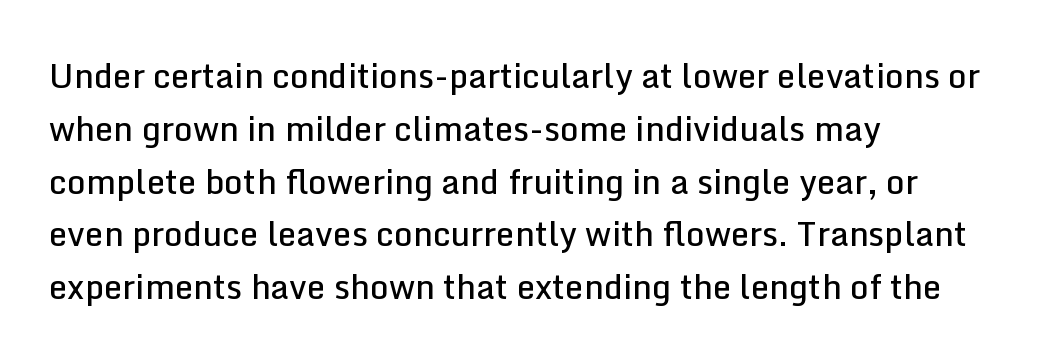
Q: Is the text bold? A: Semi-bold.
Q: Is the text italic (slanted)? A: No, it is upright.
Q: Is the typeface a serif or a sans-serif typeface? A: Sans-serif.
Q: Is the text underlined? A: No.
Q: How is the paragraph aligned? A: Left-aligned.
Q: Is the spacing between letters normal or unusually wide? A: Normal.
Q: Is the spacing between lines tight, normal or loose? A: Normal.
Q: Width (condensed, normal, or wide)? A: Normal.
Q: Stroke contrast? A: Low.
Q: x-height? A: Medium.
Q: Monospaced? A: No.
